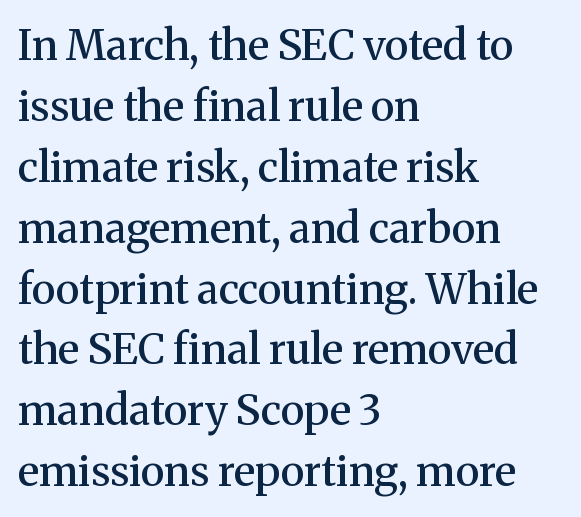
Layout note: lines flush left. One glance says typical: line gaps are just what's usual. Think of a printed novel: that variable character pitch is what you see here. These lines carry some extra weight — a demibold, not a full bold. Tracking here is standard; glyphs follow each other at the usual distance.
